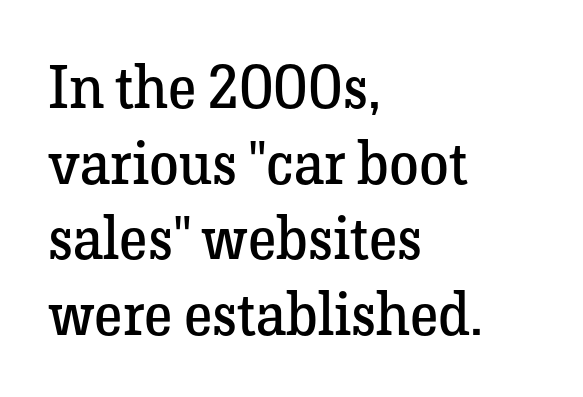
Q: Is the text bold? A: No.
Q: Is the text italic (slanted)? A: No, it is upright.
Q: Is the typeface a serif or a sans-serif typeface? A: Serif.
Q: Is the text underlined? A: No.
Q: How is the paragraph aligned? A: Left-aligned.
Q: Is the spacing between letters normal or unusually wide? A: Normal.
Q: Is the spacing between lines tight, normal or loose? A: Normal.
Q: Width (condensed, normal, or wide)? A: Normal.
Q: Stroke contrast? A: Low.
Q: x-height? A: Medium.
Q: Monospaced? A: No.
